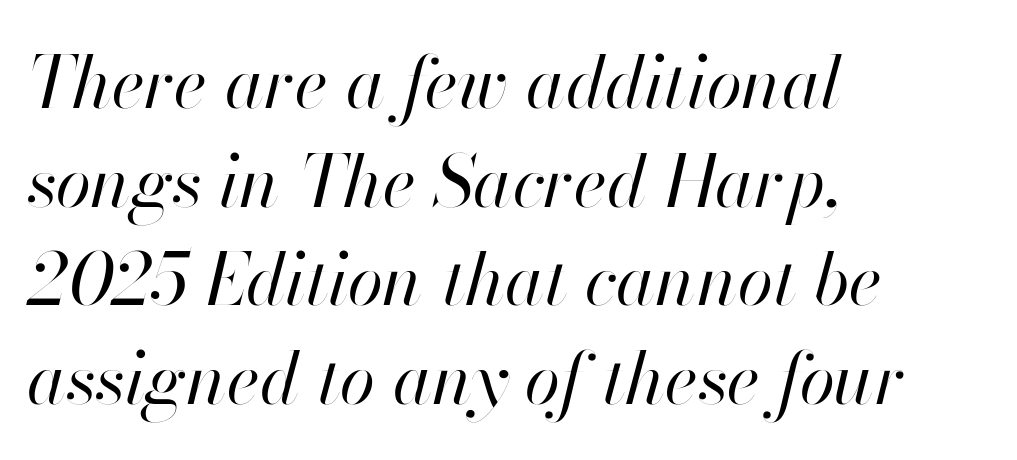
{"italic": "yes", "lean": "right", "slant_degrees": 13, "bold": "no", "weight": "regular", "width": "normal", "stroke_contrast": "high", "x_height": "small", "monospaced": "no", "underline": "no", "align": "left", "line_spacing": "normal", "line_spacing_ratio": 1.37, "letter_spacing": "normal", "letter_spacing_em": 0.0, "glyph_px": 72}
